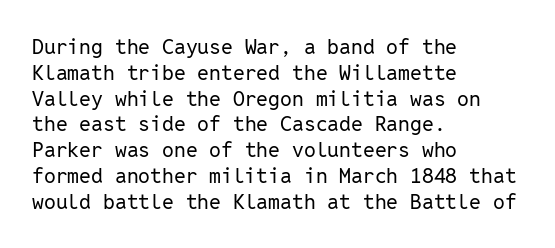
Visually the block forms a straight wall on the left and a jagged coastline on the right. This sample uses plain, unmodified letter spacing. The face looks like a standard text weight, possibly lighter. Check under the words: just untouched page. Does the lettering tilt? It doesn't — this is upright.
